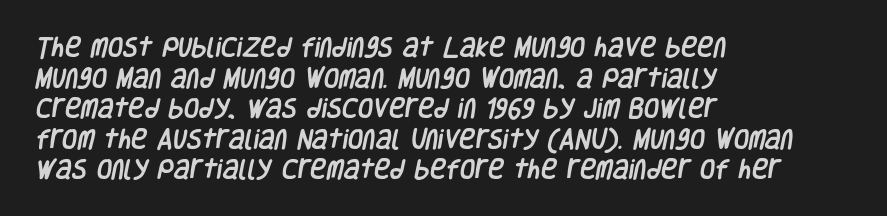
{"underline": "no", "align": "left", "line_spacing": "normal", "line_spacing_ratio": 1.39, "letter_spacing": "normal", "letter_spacing_em": 0.0, "glyph_px": 22}
